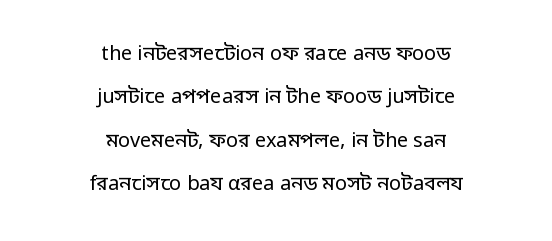
{"italic": "no", "bold": "no", "underline": "no", "align": "center", "line_spacing": "loose", "line_spacing_ratio": 2.17, "letter_spacing": "normal", "letter_spacing_em": 0.0, "glyph_px": 20}
